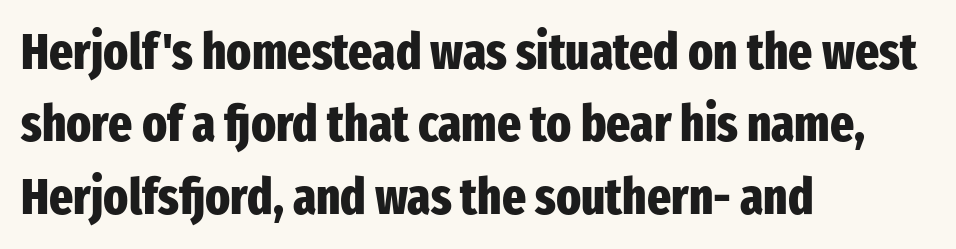
Q: Is the text bold? A: Yes.
Q: Is the text italic (slanted)? A: No, it is upright.
Q: Is the typeface a serif or a sans-serif typeface? A: Sans-serif.
Q: Is the text underlined? A: No.
Q: How is the paragraph aligned? A: Left-aligned.
Q: Is the spacing between letters normal or unusually wide? A: Normal.
Q: Is the spacing between lines tight, normal or loose? A: Normal.
Q: Width (condensed, normal, or wide)? A: Condensed.
Q: Stroke contrast? A: Low.
Q: x-height? A: Medium.
Q: Monospaced? A: No.
